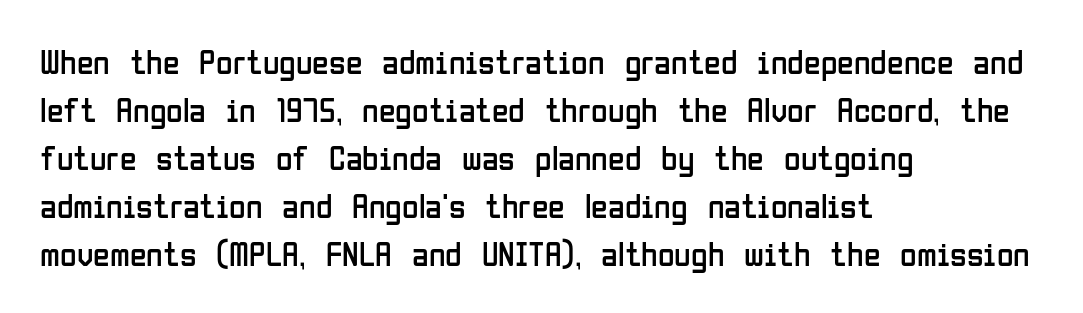
{"serif": "no", "italic": "no", "bold": "no", "weight": "regular", "width": "condensed", "stroke_contrast": "low", "x_height": "medium", "monospaced": "no", "underline": "no", "align": "left", "line_spacing": "normal", "line_spacing_ratio": 1.41, "letter_spacing": "normal", "letter_spacing_em": 0.0, "glyph_px": 34}
